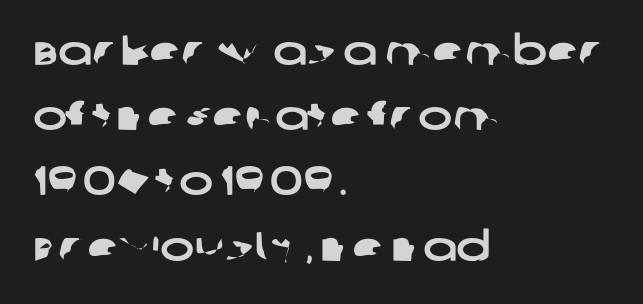
Q: Is the typeface a serif or a sans-serif typeface? A: Sans-serif.
Q: Is the text underlined? A: No.
Q: How is the paragraph aligned? A: Left-aligned.
Q: Is the spacing between letters normal or unusually wide? A: Normal.
Q: Is the spacing between lines tight, normal or loose? A: Normal.
Q: Width (condensed, normal, or wide)? A: Wide.
Q: Stroke contrast? A: Low.
Q: x-height? A: Large.
Q: Monospaced? A: No.
